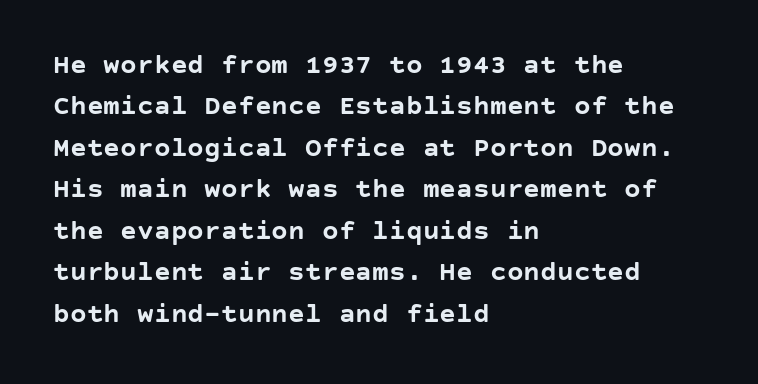
Q: Is the text bold? A: Yes.
Q: Is the text italic (slanted)? A: No, it is upright.
Q: Is the typeface a serif or a sans-serif typeface? A: Sans-serif.
Q: Is the text underlined? A: No.
Q: How is the paragraph aligned? A: Left-aligned.
Q: Is the spacing between letters normal or unusually wide? A: Normal.
Q: Is the spacing between lines tight, normal or loose? A: Normal.
Q: Width (condensed, normal, or wide)? A: Normal.
Q: Stroke contrast? A: Low.
Q: x-height? A: Large.
